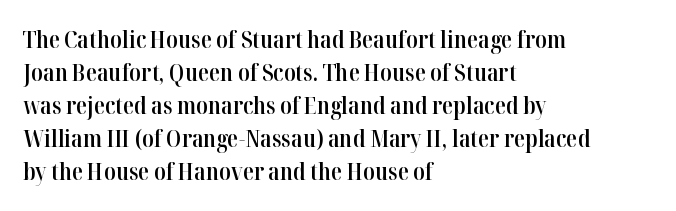
{"italic": "no", "bold": "semi", "underline": "no", "align": "left", "line_spacing": "normal", "line_spacing_ratio": 1.44, "letter_spacing": "normal", "letter_spacing_em": 0.0, "glyph_px": 23}
